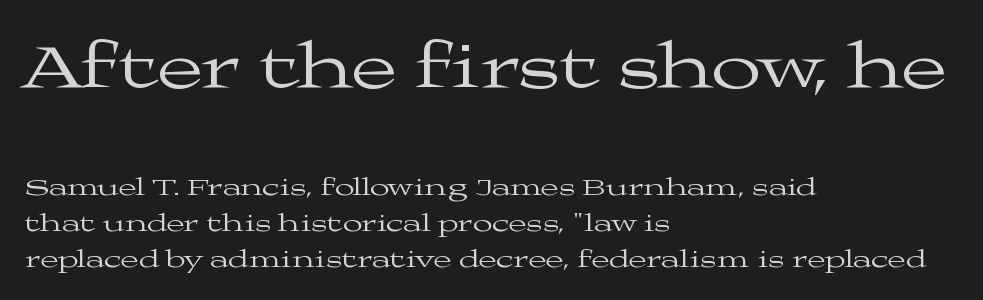
Q: Is the text bold? A: No.
Q: Is the text italic (slanted)? A: No, it is upright.
Q: Is the typeface a serif or a sans-serif typeface? A: Serif.
Q: Is the text underlined? A: No.
Q: How is the paragraph aligned? A: Left-aligned.
Q: Is the spacing between letters normal or unusually wide? A: Normal.
Q: Is the spacing between lines tight, normal or loose? A: Normal.
Q: Which block of text is set in a larger size, the first (top) or the second (bottom)? A: The first (top) one.
Q: Width (condensed, normal, or wide)? A: Wide.
Q: Stroke contrast? A: Medium.
Q: x-height? A: Medium.
Q: Monospaced? A: No.
